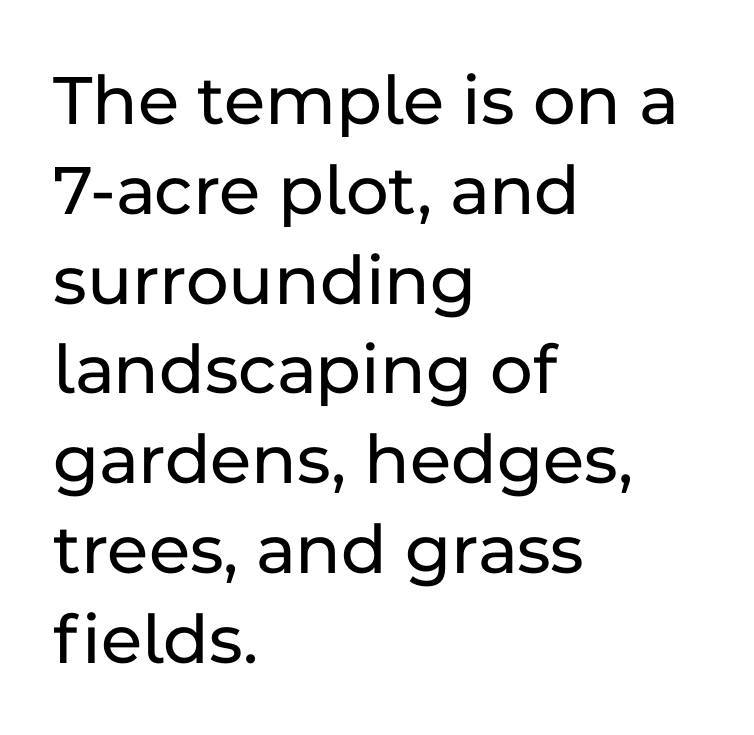
The image shows 73 px sans-serif type, upright; set left-aligned, line spacing 1.23x, normal letter spacing, not underlined; low stroke contrast and a medium x-height.
